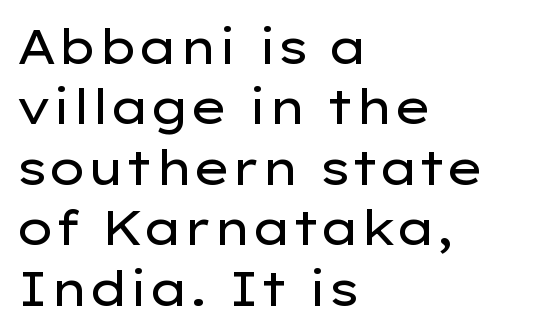
Q: Is the text bold? A: No.
Q: Is the text italic (slanted)? A: No, it is upright.
Q: Is the typeface a serif or a sans-serif typeface? A: Sans-serif.
Q: Is the text underlined? A: No.
Q: How is the paragraph aligned? A: Left-aligned.
Q: Is the spacing between letters normal or unusually wide? A: Normal.
Q: Is the spacing between lines tight, normal or loose? A: Normal.
Q: Width (condensed, normal, or wide)? A: Wide.
Q: Stroke contrast? A: Low.
Q: x-height? A: Medium.
Q: Monospaced? A: No.
